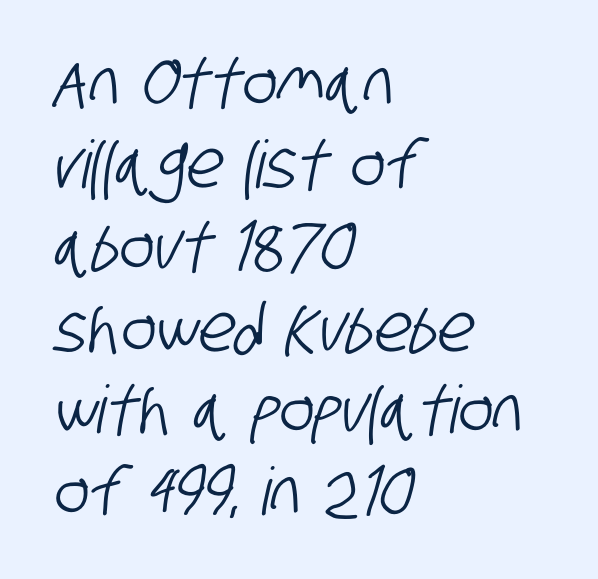
{"serif": "no", "width": "condensed", "stroke_contrast": "low", "x_height": "large", "monospaced": "no", "underline": "no", "align": "left", "line_spacing_ratio": 1.24, "letter_spacing": "normal", "letter_spacing_em": 0.0, "glyph_px": 66}
